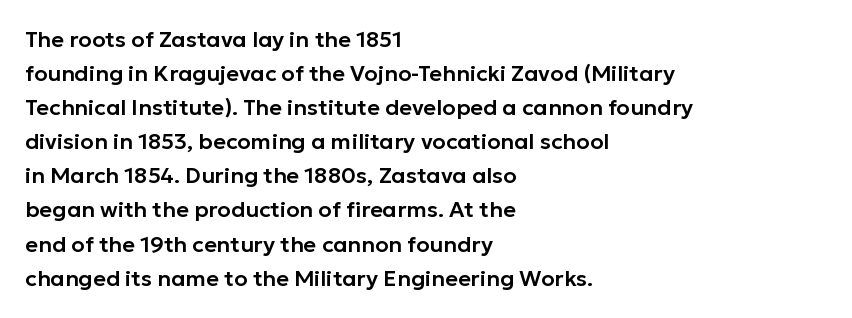
Students, observe: this is what conventionally led text looks like. This sample uses an upright cut, with every glyph sitting square on the baseline. A clean baseline with only descenders dipping below it. Each word holds together tightly as a unit, with standard inter-letter gaps.
